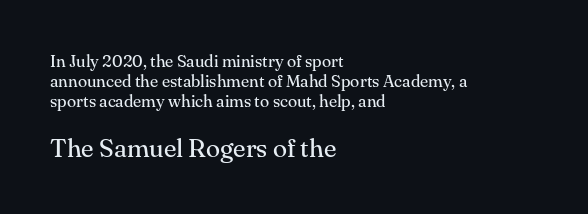
Just letters on the line, the space beneath them empty. The lines are quadded left. You could call the tracking neutral — neither tight nor loose. The face used here appears at its bigger size in the lower chunk.
